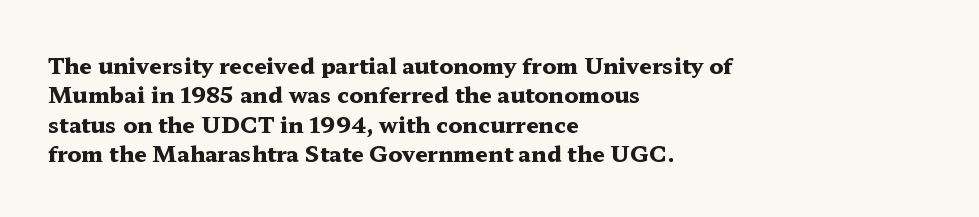
{"italic": "no", "bold": "yes", "underline": "no", "align": "left", "line_spacing": "normal", "line_spacing_ratio": 1.33, "letter_spacing": "normal", "letter_spacing_em": 0.0, "glyph_px": 22}
